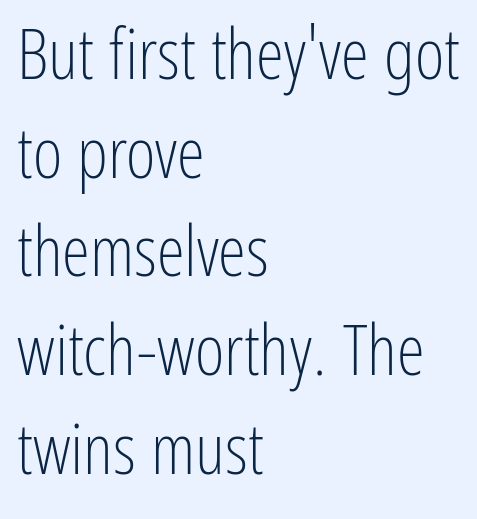
Q: Is the text bold? A: No.
Q: Is the text italic (slanted)? A: No, it is upright.
Q: Is the typeface a serif or a sans-serif typeface? A: Sans-serif.
Q: Is the text underlined? A: No.
Q: How is the paragraph aligned? A: Left-aligned.
Q: Is the spacing between letters normal or unusually wide? A: Normal.
Q: Is the spacing between lines tight, normal or loose? A: Normal.
Q: Width (condensed, normal, or wide)? A: Condensed.
Q: Stroke contrast? A: Low.
Q: x-height? A: Medium.
Q: Monospaced? A: No.
